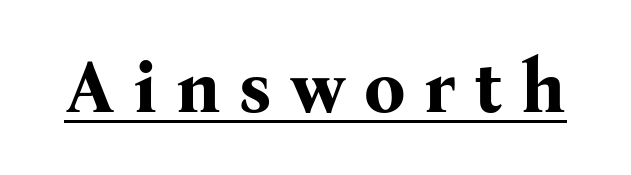
Q: Is the text bold? A: Yes.
Q: Is the text italic (slanted)? A: No, it is upright.
Q: Is the typeface a serif or a sans-serif typeface? A: Serif.
Q: Is the text underlined? A: Yes.
Q: Is the spacing between letters normal or unusually wide? A: Unusually wide.
Q: Width (condensed, normal, or wide)? A: Normal.
Q: Stroke contrast? A: Medium.
Q: x-height? A: Medium.
Q: Monospaced? A: No.
